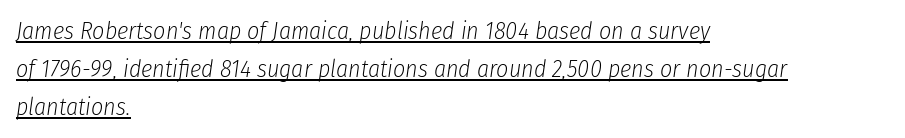
The horizontal fit of the characters is conventional and even. The designer left line spacing at the default. These glyphs show unthickened strokes, regular width or finer. Is the type slanted? Yes — the strokes lean at a clear angle. Line beginnings align vertically; line endings do not.
